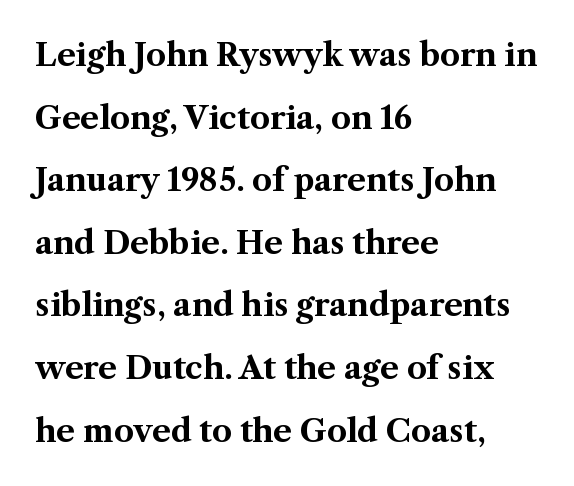
The image shows 31 px bold serif type, upright; set left-aligned, loose line spacing (2.02x), normal letter spacing, not underlined; medium stroke contrast and a medium x-height.
